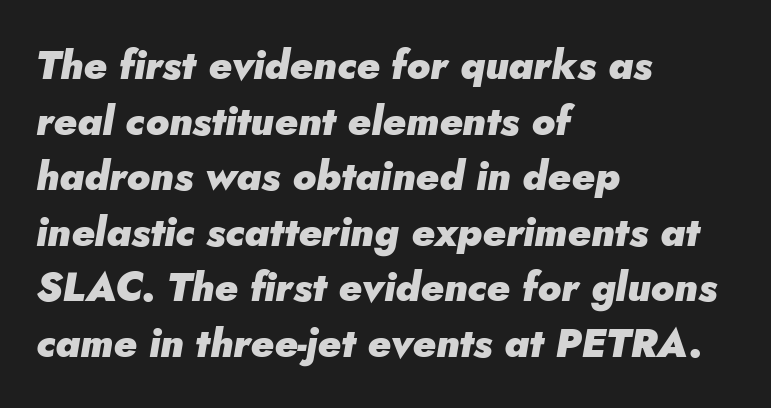
The image shows 40 px heavy type, italic (leaning right); set left-aligned, normal line spacing (1.39x), normal letter spacing, not underlined; low stroke contrast and a small x-height.
